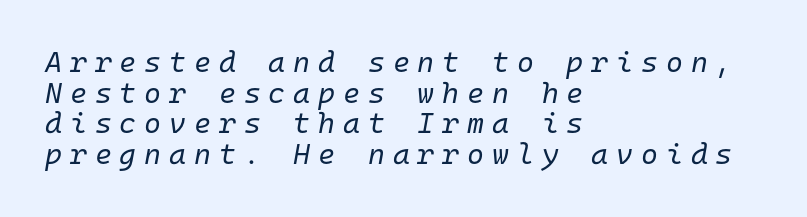
Q: Is the text bold? A: No.
Q: Is the text italic (slanted)? A: Yes, it leans right by about 10 degrees.
Q: Is the text underlined? A: No.
Q: How is the paragraph aligned? A: Left-aligned.
Q: Is the spacing between letters normal or unusually wide? A: Unusually wide.
Q: Is the spacing between lines tight, normal or loose? A: Tight.
Q: Width (condensed, normal, or wide)? A: Normal.
Q: Stroke contrast? A: Low.
Q: x-height? A: Medium.
Q: Monospaced? A: Yes.
